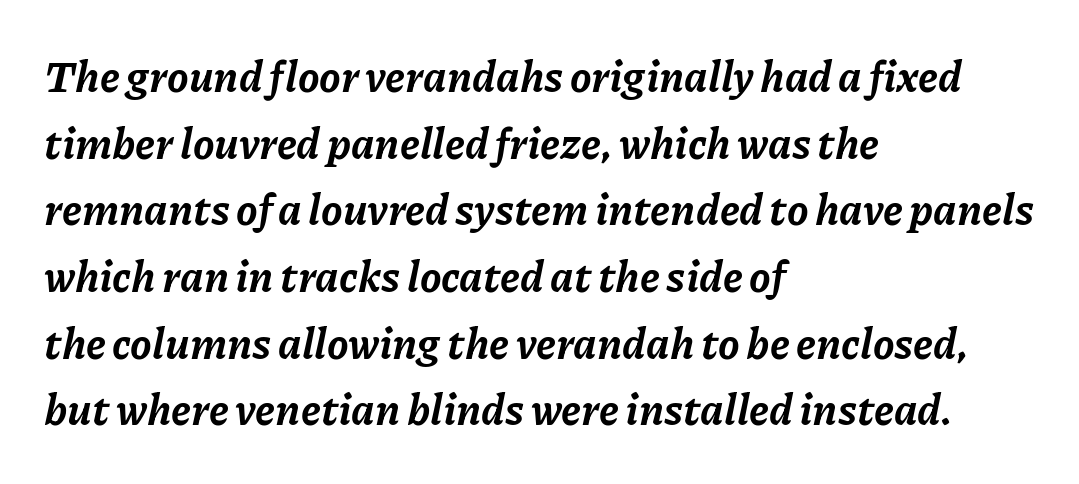
{"italic": "yes", "lean": "right", "slant_degrees": 11, "bold": "yes", "weight": "bold", "width": "normal", "stroke_contrast": "low", "x_height": "medium", "monospaced": "no", "underline": "no", "align": "left", "line_spacing": "normal", "line_spacing_ratio": 1.55, "letter_spacing": "normal", "letter_spacing_em": 0.0, "glyph_px": 43}
